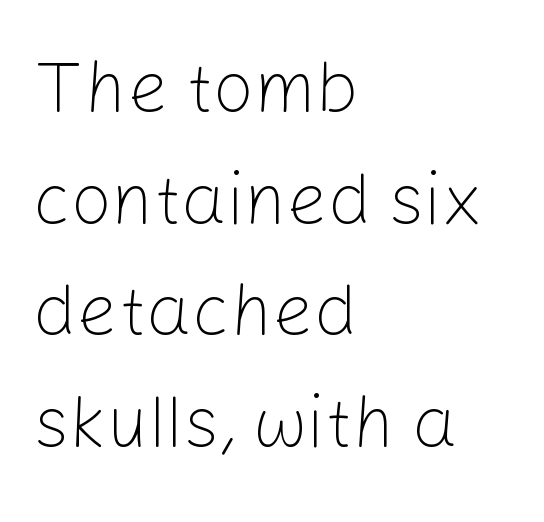
Is this a fixed-width face? No — the glyphs have proportional, varying widths. The font's upright variant was chosen for this text. The font family rendered here belongs to the sans-serif group. The paragraph shown leans on its left margin. Descenders hang freely into open space. No heavy texture on the line: the type isn't bold.
